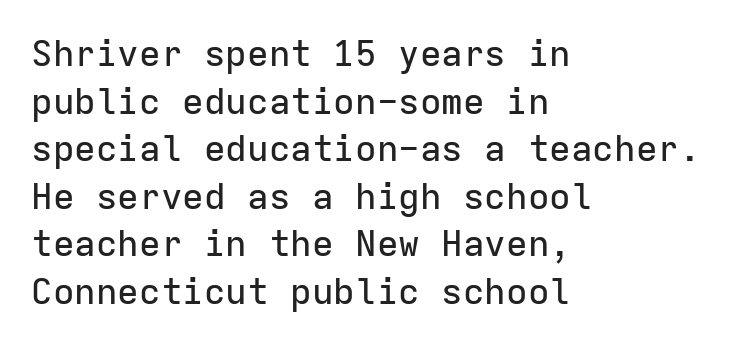
I'd call this a sans setting — the letters go barefoot. The passage shown is typed in a monospace face where columns stay perfectly aligned. Underlining? Definitely not there. What stands out about the letter spacing? Nothing — it is the standard amount. The setting favours the left margin, as ordinary paragraphs usually do. It's the straight-up-and-down kind of type.
